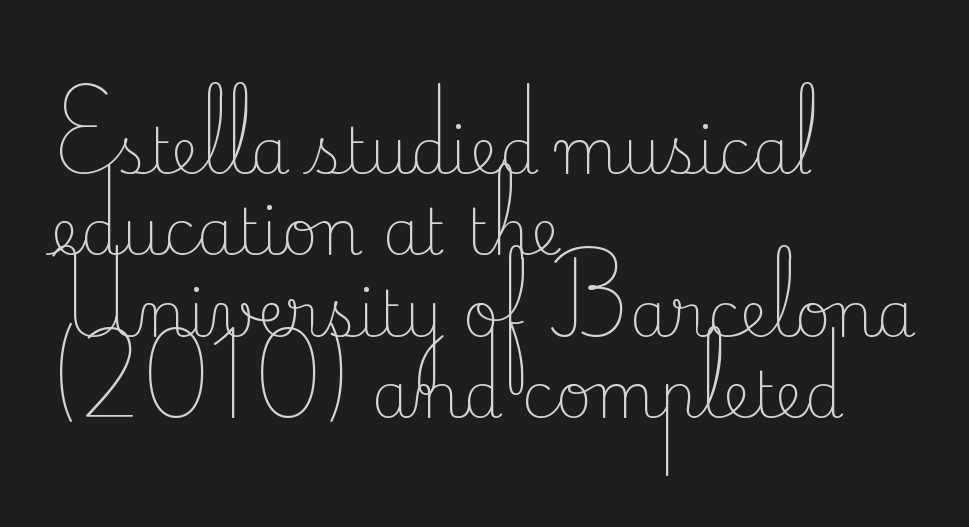
{"serif": "yes", "italic": "no", "bold": "no", "weight": "light", "width": "normal", "stroke_contrast": "low", "x_height": "small", "monospaced": "no", "underline": "no", "align": "left", "line_spacing": "normal", "line_spacing_ratio": 1.29, "letter_spacing": "normal", "letter_spacing_em": 0.0, "glyph_px": 63}
